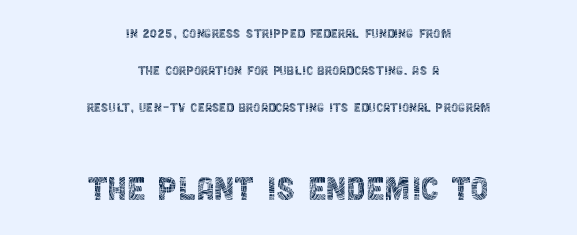
Q: Is the text bold? A: No.
Q: Is the text italic (slanted)? A: No, it is upright.
Q: Is the typeface a serif or a sans-serif typeface? A: Sans-serif.
Q: Is the text underlined? A: No.
Q: How is the paragraph aligned? A: Centered.
Q: Is the spacing between letters normal or unusually wide? A: Normal.
Q: Is the spacing between lines tight, normal or loose? A: Loose.
Q: Which block of text is set in a larger size, the first (top) or the second (bottom)? A: The second (bottom) one.
Q: Width (condensed, normal, or wide)? A: Condensed.
Q: x-height? A: Large.
Q: Monospaced? A: No.
